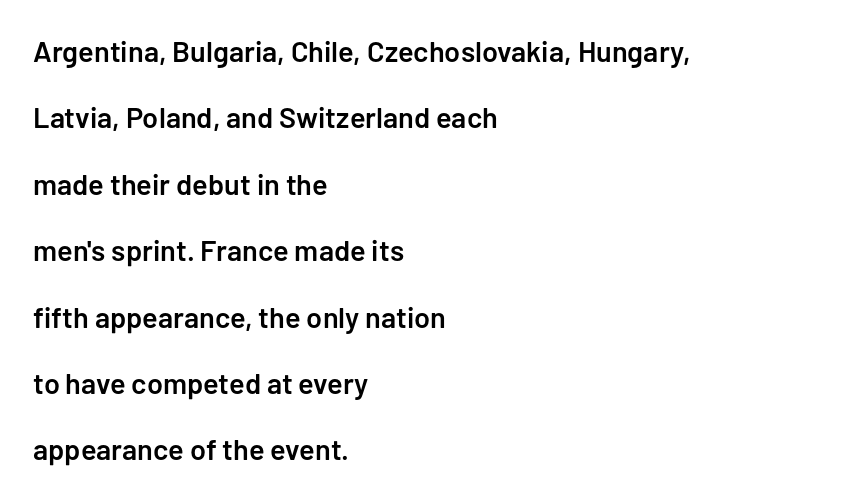
The image shows 29 px semibold sans-serif type, upright; set left-aligned, loose line spacing (2.29x), normal letter spacing, not underlined; low stroke contrast and a medium x-height.
